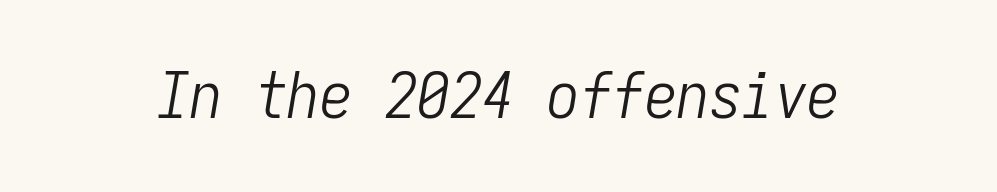
The image shows 65 px light, condensed type, italic (leaning right), monospaced; set normal letter spacing, not underlined; low stroke contrast and a medium x-height.
